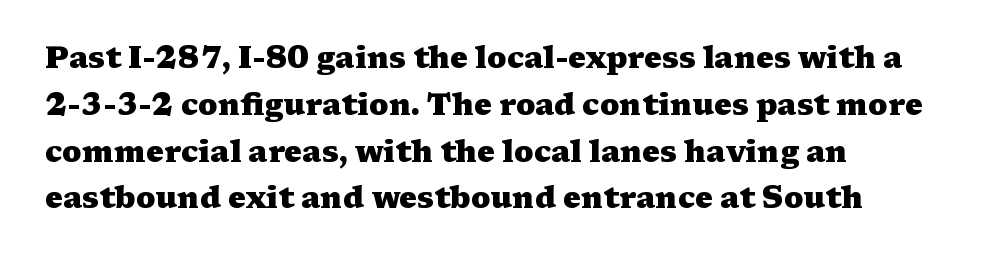
The image shows 30 px heavy, wide serif type, upright; set left-aligned, normal line spacing (1.56x), normal letter spacing, not underlined; medium stroke contrast and a medium x-height.
